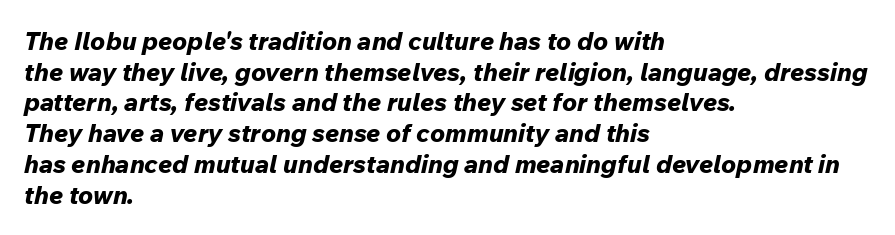
Characters are canted at an angle relative to the baseline's perpendicular. Decoration check: the copy has no underline. The lines are quadded left. Each word holds together tightly as a unit, with standard inter-letter gaps. Strong, thick strokes mark this as bold type.
